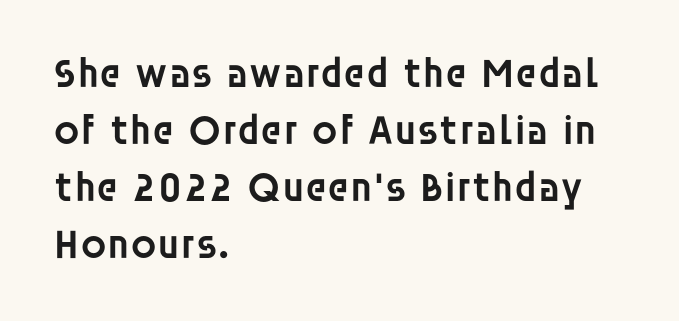
{"serif": "no", "italic": "no", "bold": "semi", "weight": "semibold", "width": "normal", "stroke_contrast": "low", "x_height": "large", "monospaced": "no", "underline": "no", "align": "left", "line_spacing": "normal", "line_spacing_ratio": 1.36, "letter_spacing": "normal", "letter_spacing_em": 0.0, "glyph_px": 42}
